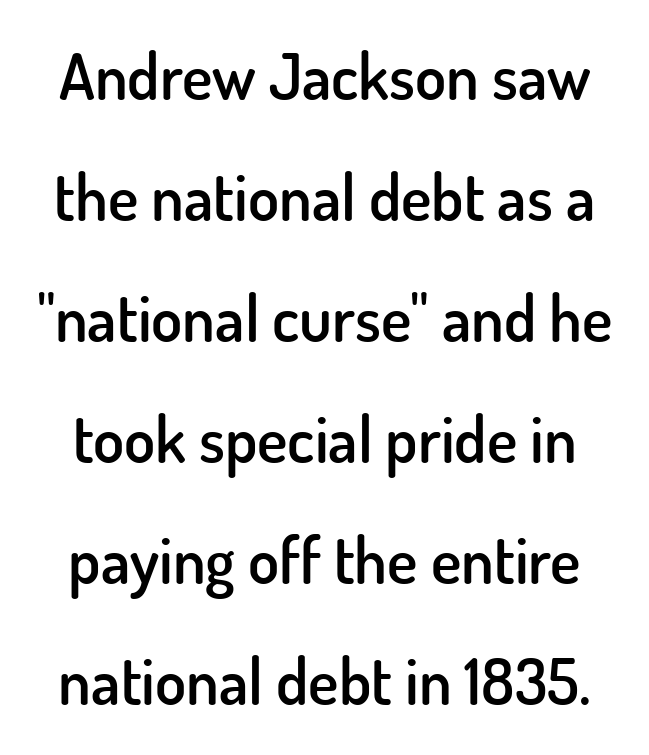
{"serif": "no", "italic": "no", "bold": "semi", "weight": "semibold", "width": "normal", "stroke_contrast": "low", "x_height": "small", "monospaced": "no", "underline": "no", "line_spacing_ratio": 1.89, "letter_spacing": "normal", "letter_spacing_em": 0.0, "glyph_px": 64}
